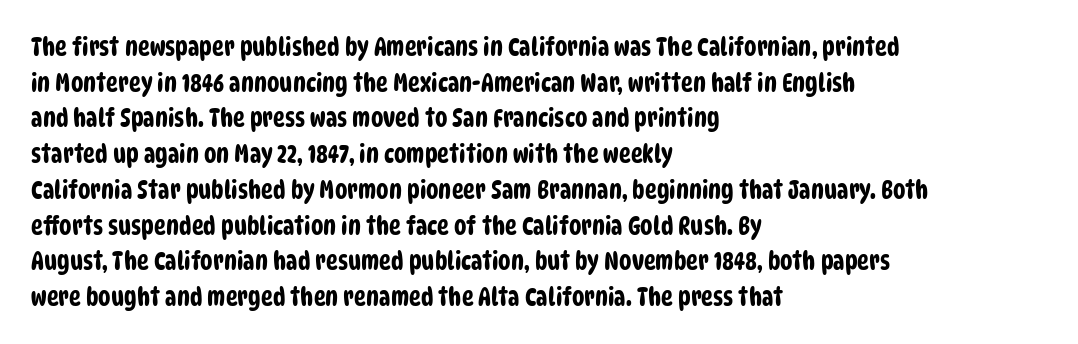
Characters follow at the spacing the type designer built in. Each new line begins a customary step beneath the previous one. Any mark beneath the type? The region is blank. The paragraph has a hard left edge and a soft right edge.
